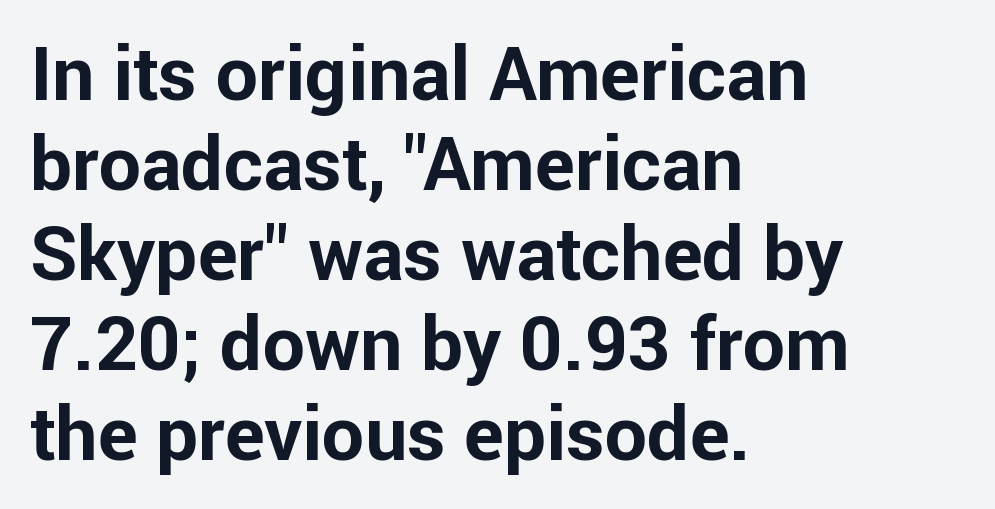
These lines keep a tight, regular rhythm from letter to letter. Nothing sits at the stroke ends, so this counts as sans-serif. The strokes are fattened all the way to bold. Italic? Not at all — the glyphs are vertical.
